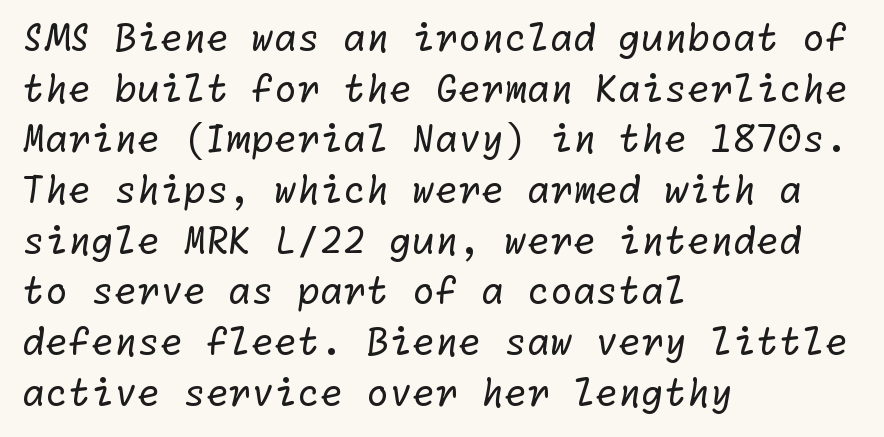
The image shows 37 px regular-weight sans-serif type; set left-aligned, normal line spacing (1.37x), normal letter spacing, not underlined; low stroke contrast and a medium x-height.
